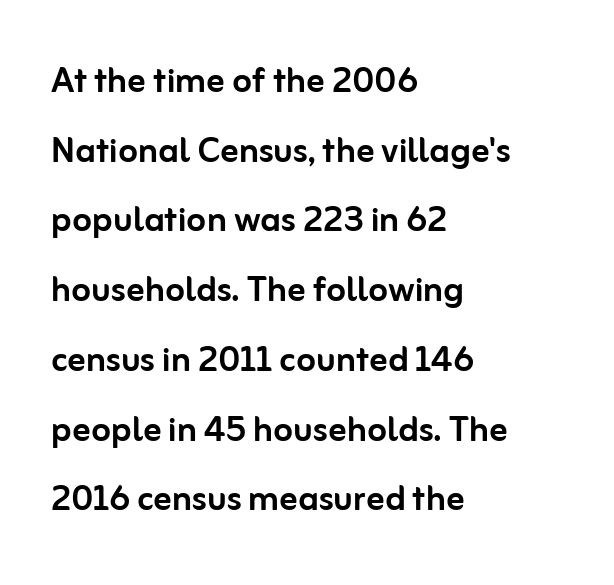
This sample has the flowing, uneven cadence of proportional lettering. Typographically, this falls in the sans-serif category. Regular leading. The axis of the letterforms is exactly vertical. The text block is weighted toward the left margin, trailing off unevenly rightward. A typesetter would call this zero additional tracking.
